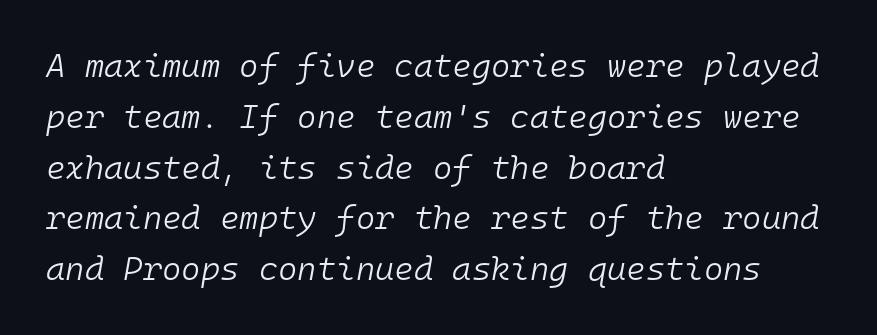
{"italic": "yes", "lean": "right", "slant_degrees": 10, "bold": "no", "weight": "light", "width": "normal", "stroke_contrast": "low", "x_height": "medium", "monospaced": "yes", "underline": "no", "align": "left", "line_spacing": "normal", "line_spacing_ratio": 1.54, "letter_spacing": "normal", "letter_spacing_em": 0.0, "glyph_px": 33}
